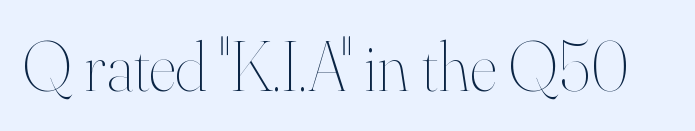
These lines keep a tight, regular rhythm from letter to letter. Just letters on the line, the space beneath them empty. Do the characters align in a grid? No, the font is proportional. Tall strokes in this sample are plumb rather than angled. No letter is thick-stroked: the sample isn't bold.
